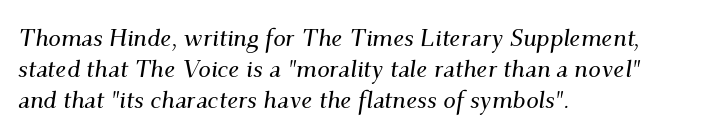
The image shows 25 px text type, italic (leaning right); set left-aligned, line spacing 1.24x, normal letter spacing, not underlined.
